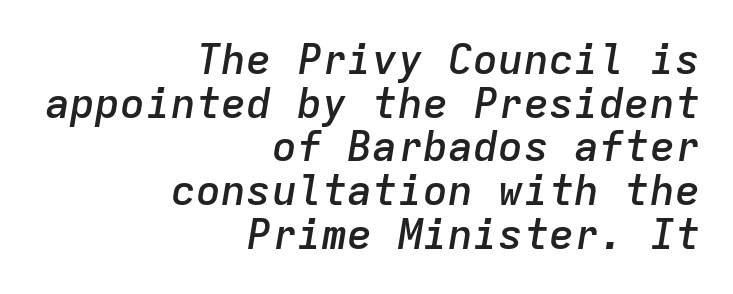
Every row of glyphs terminates at an identical x-position on the right. Each row of text sits above clean, open space. The strokes are fattened partway — semibold, not bold. These lines keep a tight, regular rhythm from letter to letter. Posture: slanted.
